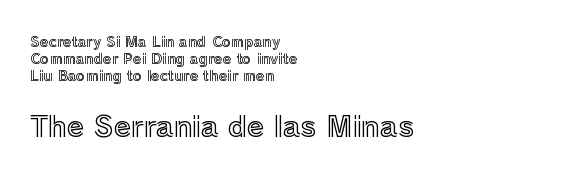
Q: Is the text italic (slanted)? A: No, it is upright.
Q: Is the text underlined? A: No.
Q: How is the paragraph aligned? A: Left-aligned.
Q: Is the spacing between letters normal or unusually wide? A: Normal.
Q: Which block of text is set in a larger size, the first (top) or the second (bottom)? A: The second (bottom) one.
Q: Width (condensed, normal, or wide)? A: Normal.
Q: x-height? A: Medium.
Q: Monospaced? A: No.
